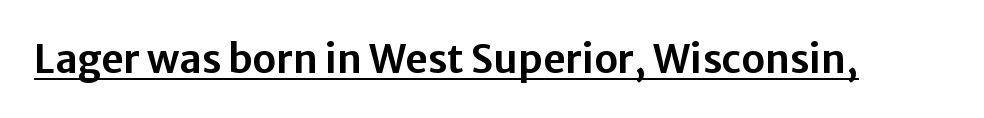
Tracking value appears to be zero — textbook default spacing. Note the varied advance widths — an 'i' is clearly narrower than an 'm'. A continuous stroke trails under the words, as in a hyperlink. It's the straight-up-and-down kind of type.
